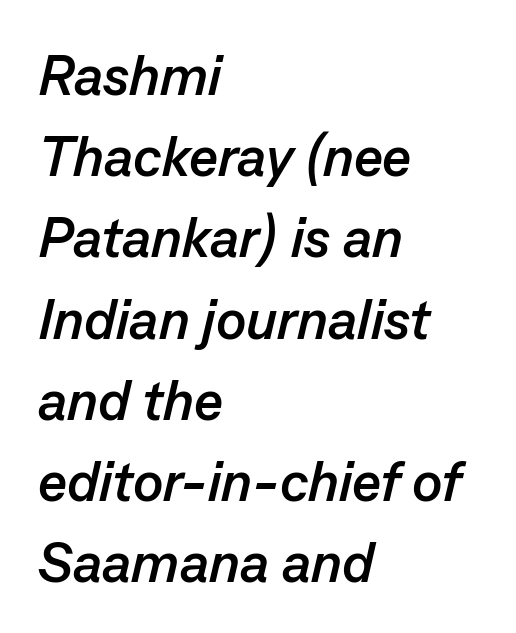
The image shows 56 px semibold type, italic (leaning right); set left-aligned, normal line spacing (1.45x), normal letter spacing, not underlined; low stroke contrast and a medium x-height.
